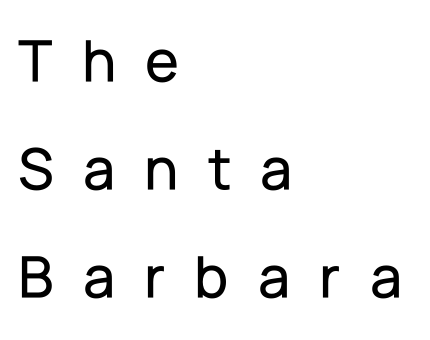
Rule under the text: the space is simply empty. Compared with typical body copy, the letter spacing here is much looser. The ragged edge is on the right, which tells us the setting is flush left. This sample has the flowing, uneven cadence of proportional lettering. When letters stand straight like this, we call the style roman or upright.
